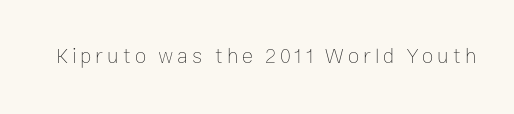
{"italic": "no", "bold": "no", "underline": "no", "glyph_px": 21}
